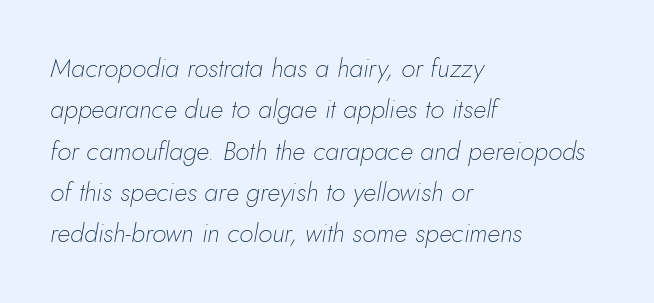
The image shows 26 px text type, italic (leaning right); set left-aligned, normal line spacing (1.59x), normal letter spacing, not underlined.
